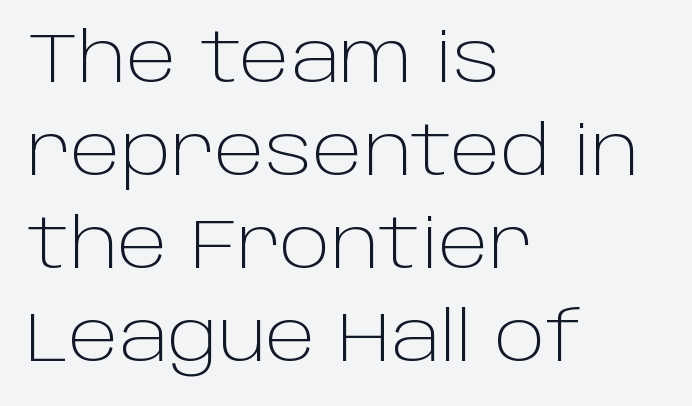
Short note: letters normally spaced. Underline: absent. These lines were composed using upright roman letters. The weight would be labelled regular, book, light, or lighter still. Where is the straight margin? On the left. Proportional: the letters do not fall into vertical columns.
